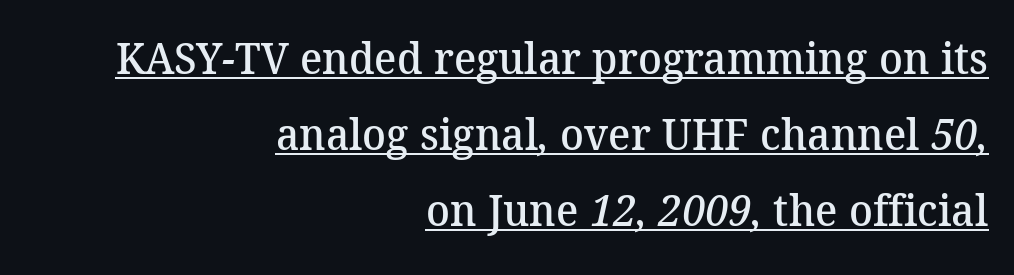
{"serif": "yes", "bold": "semi", "weight": "semibold", "width": "normal", "stroke_contrast": "medium", "x_height": "medium", "monospaced": "no", "underline": "yes", "align": "right", "line_spacing_ratio": 1.73, "letter_spacing": "normal", "letter_spacing_em": 0.0, "glyph_px": 44}
